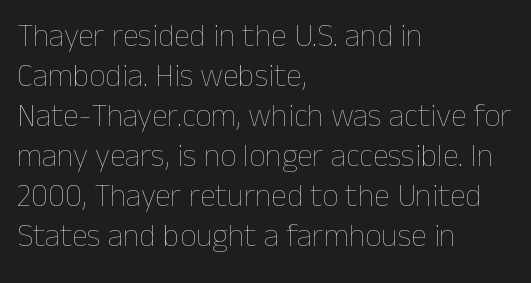
{"italic": "no", "bold": "no", "weight": "thin", "width": "normal", "stroke_contrast": "low", "x_height": "medium", "monospaced": "no", "underline": "no", "align": "left", "line_spacing": "normal", "line_spacing_ratio": 1.25, "letter_spacing": "normal", "letter_spacing_em": 0.0, "glyph_px": 32}
